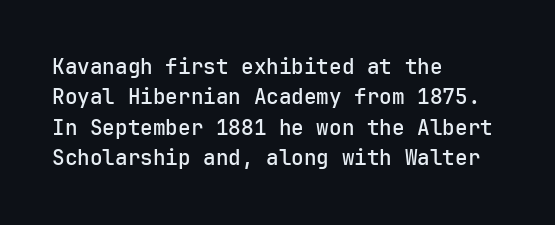
The image shows 21 px text type, upright; set left-aligned, normal line spacing (1.45x), normal letter spacing, not underlined.
